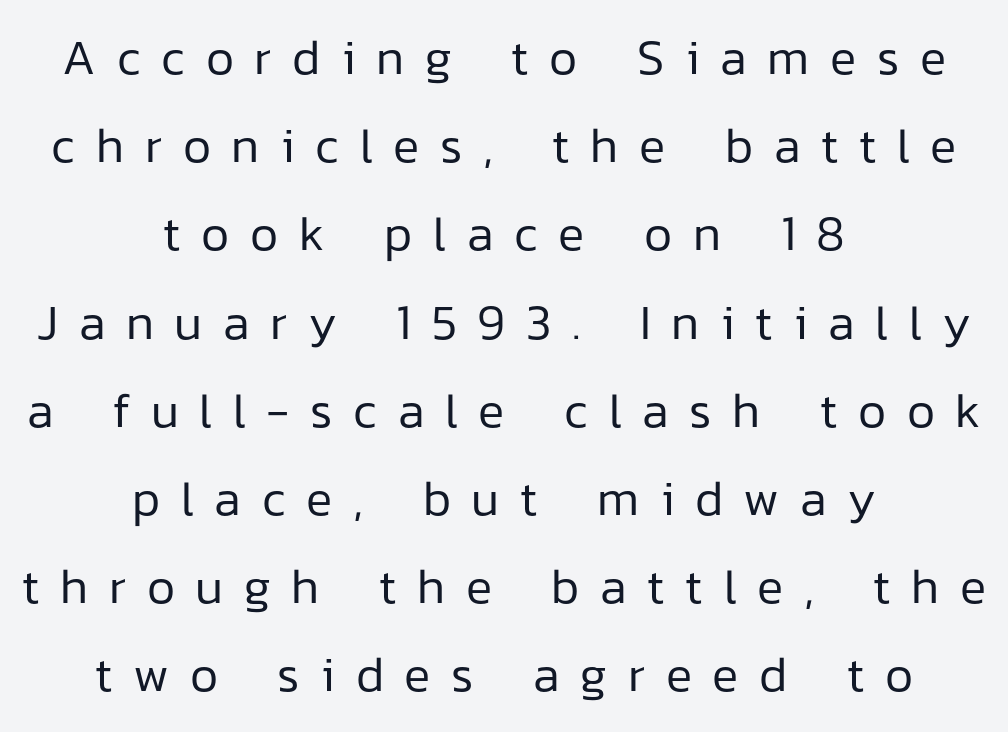
{"serif": "no", "italic": "no", "bold": "no", "weight": "regular", "width": "normal", "stroke_contrast": "low", "x_height": "medium", "monospaced": "no", "underline": "no", "align": "center", "line_spacing_ratio": 1.8, "letter_spacing": "wide", "letter_spacing_em": 0.42, "glyph_px": 49}
